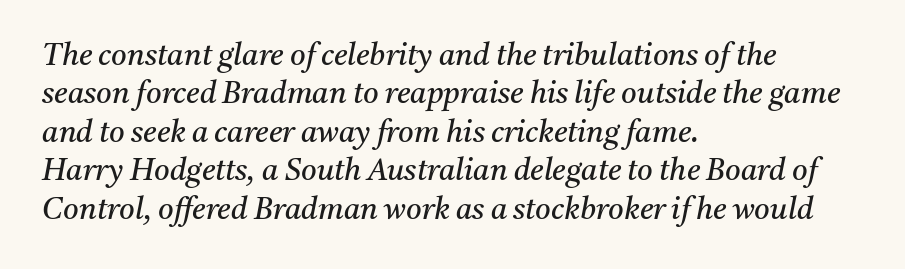
Q: Is the text bold? A: No.
Q: Is the text italic (slanted)? A: Yes, it leans right by about 11 degrees.
Q: Is the typeface a serif or a sans-serif typeface? A: Serif.
Q: Is the text underlined? A: No.
Q: How is the paragraph aligned? A: Left-aligned.
Q: Is the spacing between letters normal or unusually wide? A: Normal.
Q: Is the spacing between lines tight, normal or loose? A: Normal.
Q: Width (condensed, normal, or wide)? A: Normal.
Q: Stroke contrast? A: Medium.
Q: x-height? A: Medium.
Q: Monospaced? A: No.
